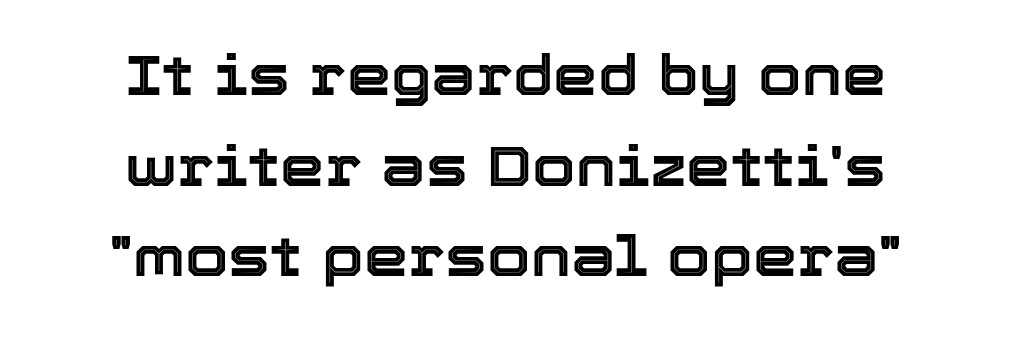
{"italic": "no", "width": "normal", "x_height": "medium", "monospaced": "no", "underline": "no", "align": "center", "line_spacing": "normal", "line_spacing_ratio": 1.62, "letter_spacing": "normal", "letter_spacing_em": 0.0, "glyph_px": 56}
